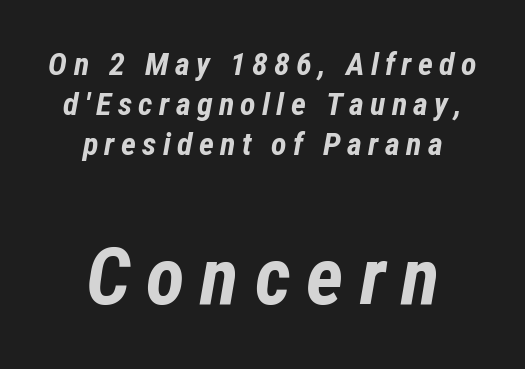
Q: Is the text bold? A: Yes.
Q: Is the text italic (slanted)? A: Yes, it leans right by about 12 degrees.
Q: Is the text underlined? A: No.
Q: How is the paragraph aligned? A: Centered.
Q: Is the spacing between letters normal or unusually wide? A: Unusually wide.
Q: Is the spacing between lines tight, normal or loose? A: Normal.
Q: Which block of text is set in a larger size, the first (top) or the second (bottom)? A: The second (bottom) one.
Q: Width (condensed, normal, or wide)? A: Condensed.
Q: Stroke contrast? A: Low.
Q: x-height? A: Medium.
Q: Monospaced? A: No.
